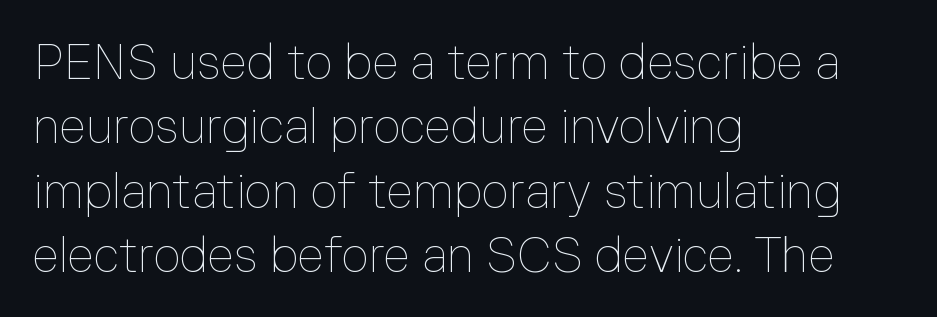
The image shows 48 px thin type, upright; set left-aligned, normal line spacing (1.34x), normal letter spacing, not underlined; low stroke contrast and a medium x-height.
